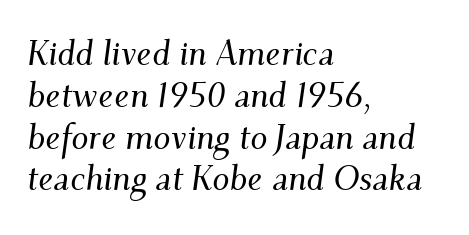
{"serif": "yes", "italic": "yes", "lean": "right", "slant_degrees": 9, "width": "normal", "stroke_contrast": "medium", "x_height": "small", "monospaced": "no", "underline": "no", "align": "left", "line_spacing_ratio": 1.23, "letter_spacing": "normal", "letter_spacing_em": 0.0, "glyph_px": 34}
